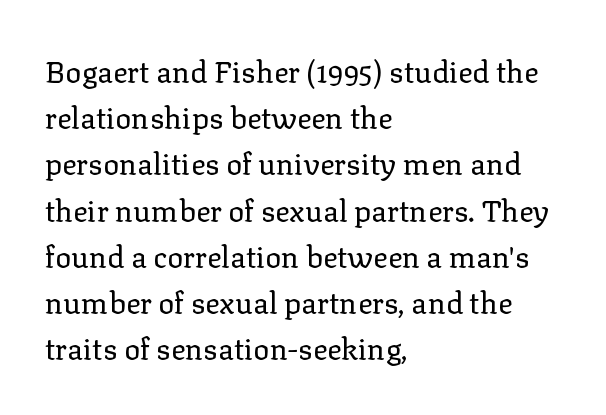
{"serif": "yes", "italic": "no", "bold": "no", "weight": "regular", "width": "normal", "stroke_contrast": "low", "x_height": "medium", "monospaced": "no", "underline": "no", "align": "left", "line_spacing": "normal", "line_spacing_ratio": 1.54, "letter_spacing": "normal", "letter_spacing_em": 0.0, "glyph_px": 30}
